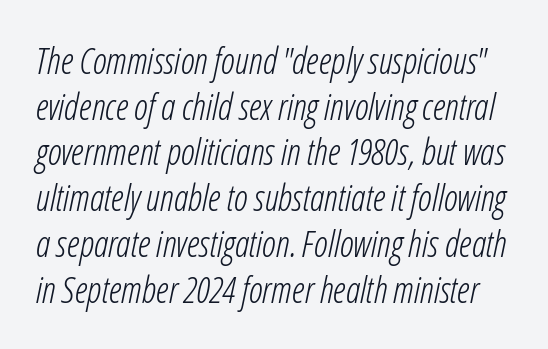
These lines were composed using italics. No letter is thick-stroked: the sample isn't bold. Varying glyph widths throughout — classic text-font behaviour. Normally led — the rows are evenly, conventionally spaced.
